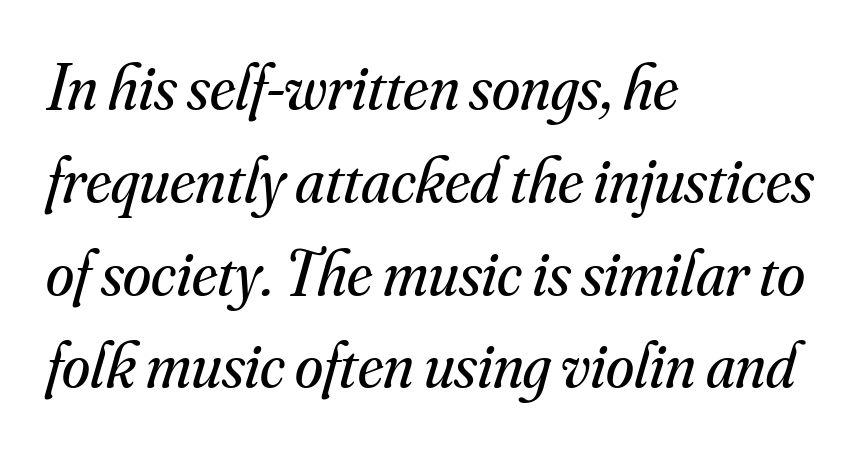
The letters carry serifs — small finishing strokes at the ends of their stems. Vertical spacing — default. This rendering leaves character spacing at its baseline value. Check the space under the baseline: it is left empty. Note the varied advance widths — an 'i' is clearly narrower than an 'm'.
